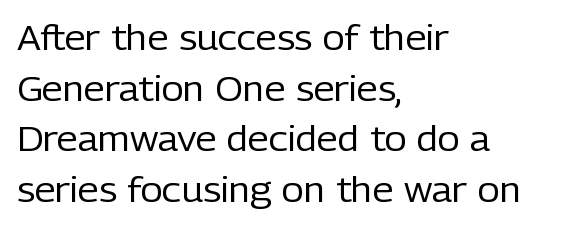
{"serif": "no", "italic": "no", "bold": "no", "weight": "regular", "width": "normal", "stroke_contrast": "low", "x_height": "medium", "monospaced": "no", "underline": "no", "align": "left", "line_spacing": "normal", "line_spacing_ratio": 1.49, "letter_spacing": "normal", "letter_spacing_em": 0.0, "glyph_px": 34}
